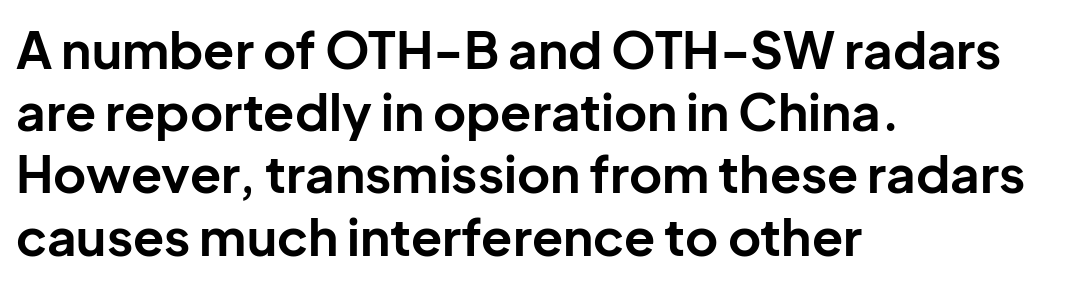
Q: Is the text bold? A: Yes.
Q: Is the text italic (slanted)? A: No, it is upright.
Q: Is the typeface a serif or a sans-serif typeface? A: Sans-serif.
Q: Is the text underlined? A: No.
Q: How is the paragraph aligned? A: Left-aligned.
Q: Is the spacing between letters normal or unusually wide? A: Normal.
Q: Width (condensed, normal, or wide)? A: Normal.
Q: Stroke contrast? A: Low.
Q: x-height? A: Medium.
Q: Monospaced? A: No.
